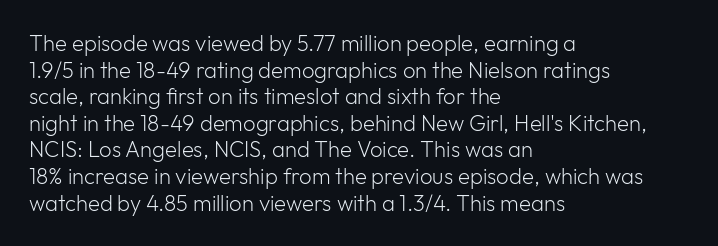
The face used here is rendered with its standard letterfit. The rag falls on the right side of this text block. The typeface has the unassuming heft of standard copy or less. Italic: no, the glyphs are upright roman.
